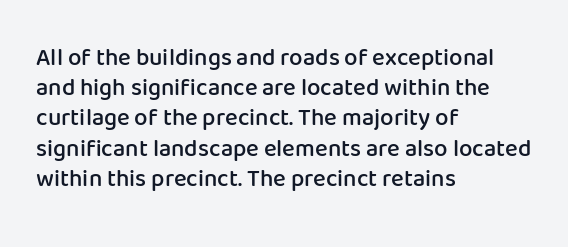
{"italic": "no", "bold": "semi", "underline": "no", "align": "left", "line_spacing": "normal", "line_spacing_ratio": 1.26, "letter_spacing": "normal", "letter_spacing_em": 0.0, "glyph_px": 24}
